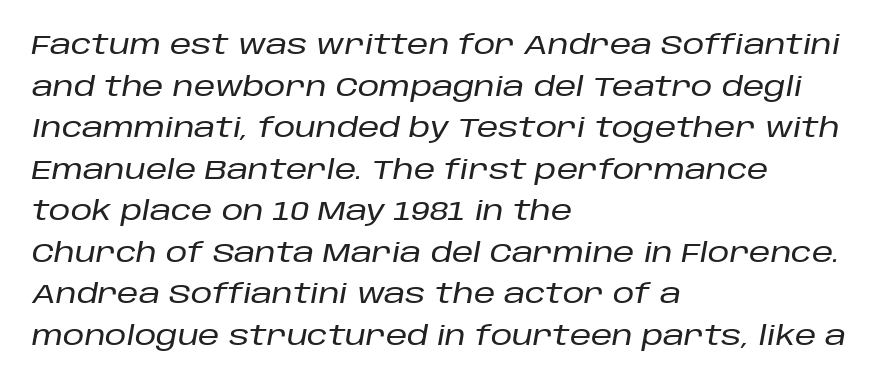
Q: Is the text italic (slanted)? A: Yes, it leans right by about 10 degrees.
Q: Is the text underlined? A: No.
Q: How is the paragraph aligned? A: Left-aligned.
Q: Is the spacing between letters normal or unusually wide? A: Normal.
Q: Is the spacing between lines tight, normal or loose? A: Normal.
